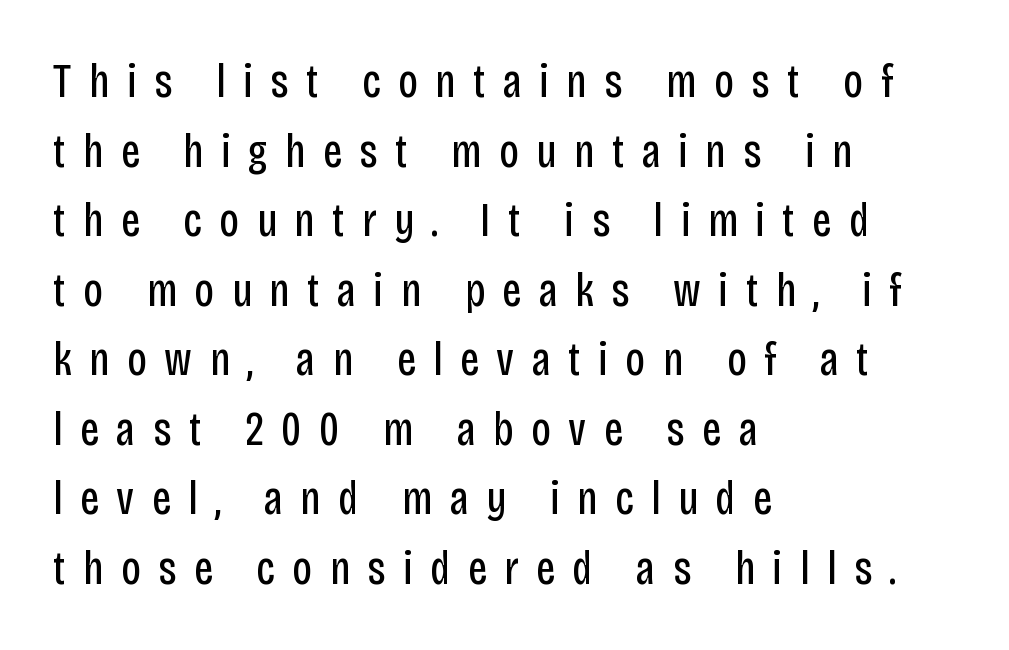
Stroke mass is kept to a normal reading level or below. Check where the strokes stop: nothing finishes them off — pure sans. Any mark beneath the type? The region is blank. Spacing between characters has been opened up far beyond the box default. Here the designer chose a conventional face with non-uniform glyph widths. A classic flush-left, rag-right setting is used for this passage.
